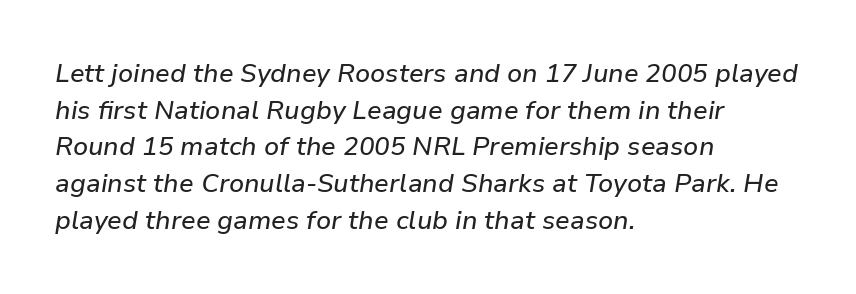
{"italic": "yes", "lean": "right", "slant_degrees": 9, "underline": "no", "align": "left", "line_spacing": "normal", "line_spacing_ratio": 1.41, "letter_spacing": "normal", "letter_spacing_em": 0.0, "glyph_px": 26}
